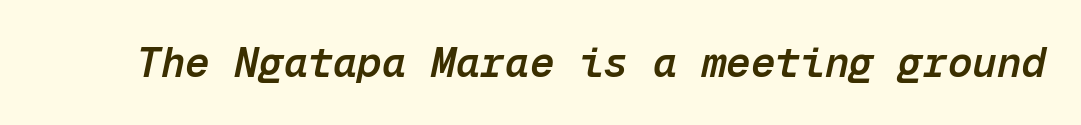
{"italic": "yes", "lean": "right", "slant_degrees": 12, "bold": "semi", "weight": "semibold", "width": "normal", "stroke_contrast": "low", "x_height": "medium", "monospaced": "yes", "underline": "no", "letter_spacing": "normal", "letter_spacing_em": 0.0, "glyph_px": 41}
